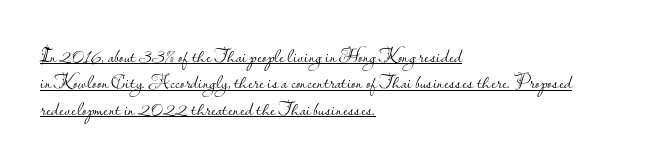
These lines sit exactly where default settings would place them. What decoration does the sample have? An underline. Glyph-to-glyph distance matches everyday printed text. Each line starts at the same left margin while the right side varies.
